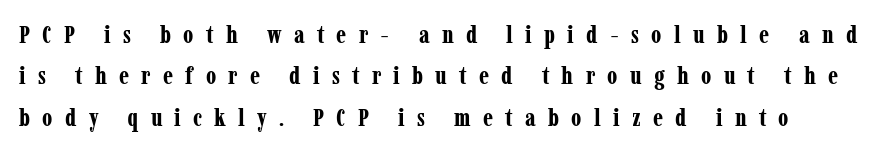
Q: Is the text bold? A: Yes.
Q: Is the text italic (slanted)? A: No, it is upright.
Q: Is the text underlined? A: No.
Q: Is the spacing between letters normal or unusually wide? A: Unusually wide.
Q: Is the spacing between lines tight, normal or loose? A: Normal.
